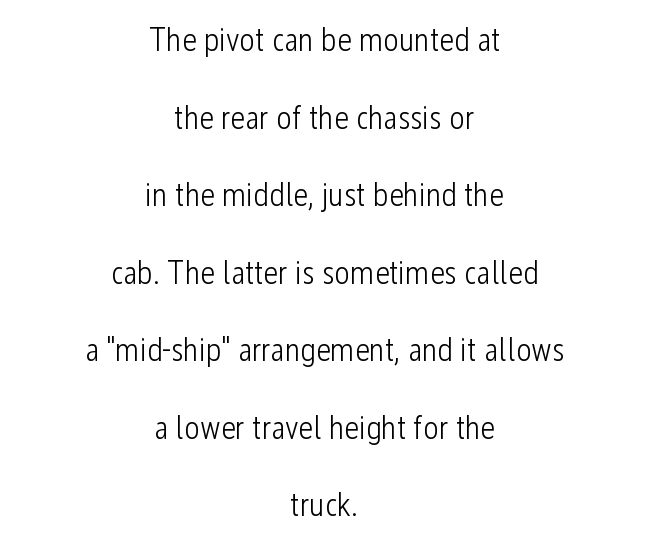
Q: Is the text bold? A: No.
Q: Is the text italic (slanted)? A: No, it is upright.
Q: Is the typeface a serif or a sans-serif typeface? A: Sans-serif.
Q: Is the text underlined? A: No.
Q: How is the paragraph aligned? A: Centered.
Q: Is the spacing between letters normal or unusually wide? A: Normal.
Q: Is the spacing between lines tight, normal or loose? A: Loose.
Q: Width (condensed, normal, or wide)? A: Condensed.
Q: Stroke contrast? A: Low.
Q: x-height? A: Medium.
Q: Monospaced? A: No.
